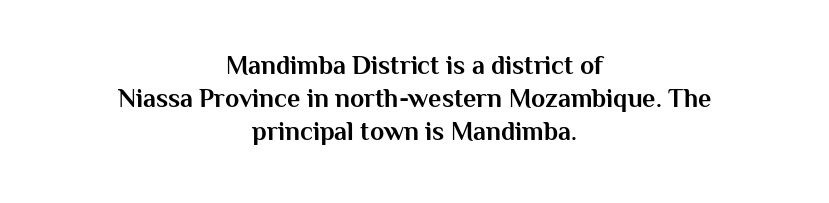
The image shows 26 px bold type, upright; set centered, normal line spacing (1.27x), normal letter spacing, not underlined.
